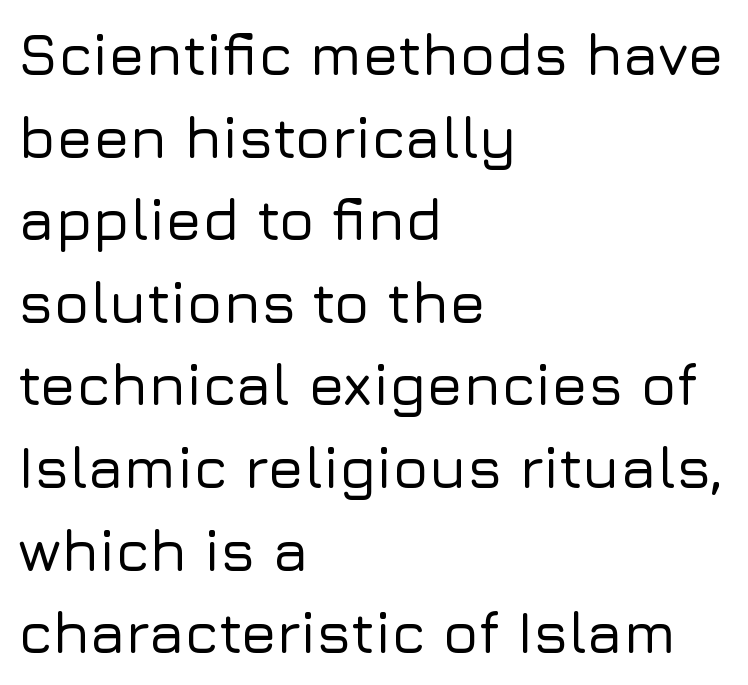
Q: Is the text italic (slanted)? A: No, it is upright.
Q: Is the typeface a serif or a sans-serif typeface? A: Sans-serif.
Q: Is the text underlined? A: No.
Q: How is the paragraph aligned? A: Left-aligned.
Q: Is the spacing between letters normal or unusually wide? A: Normal.
Q: Is the spacing between lines tight, normal or loose? A: Normal.
Q: Width (condensed, normal, or wide)? A: Normal.
Q: Stroke contrast? A: Low.
Q: x-height? A: Medium.
Q: Monospaced? A: No.
